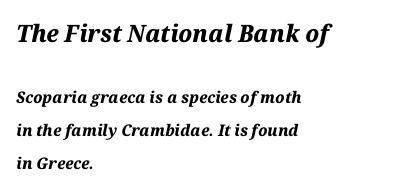
The letters in the upper block stand taller than those in the block below. The glyphs are unaccompanied by any horizontal stroke below them. Emphasis-style slanted type is in use. Compared with typical paragraphs, the rows here are farther apart.
